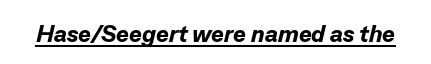
How are the letters spaced? Ordinarily, with no added tracking. The lettering is marked with a stroke running underneath it. The face used here has a pronounced slope to its letters. Thick stems and heavy bowls — unmistakably bold.
